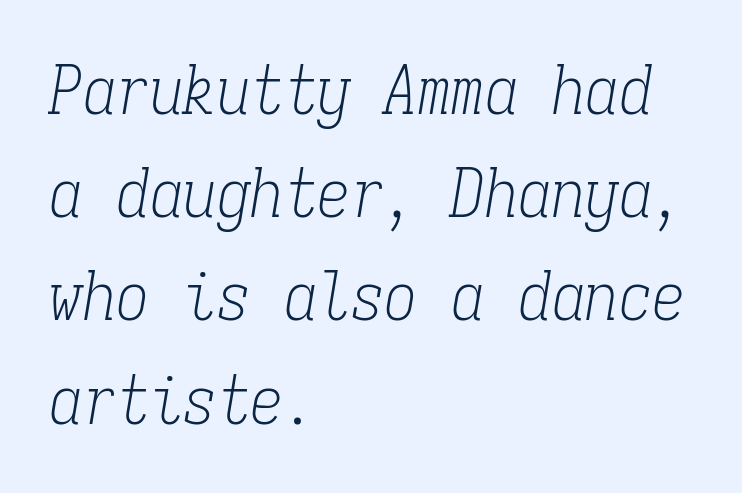
Rows of type keep a routine distance in the vertical direction. A typesetter would label this face a serif. How are the letters spaced? Ordinarily, with no added tracking. Ink coverage per letter is moderate at most. This sample has the even, mechanical cadence of fixed-width lettering. The foot of each line stays bare and open.
